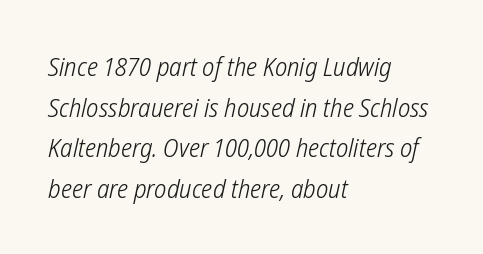
These lines keep a tight, regular rhythm from letter to letter. Rows of type keep a routine distance in the vertical direction. Line beginnings align vertically; line endings do not. No chunkiness to these letters — they're not bold.
